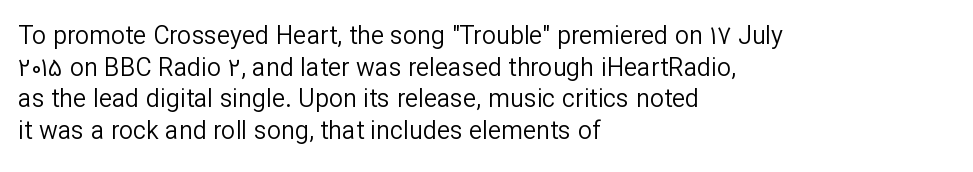
The image shows 25 px text type, upright; set left-aligned, normal line spacing (1.27x), normal letter spacing, not underlined.
